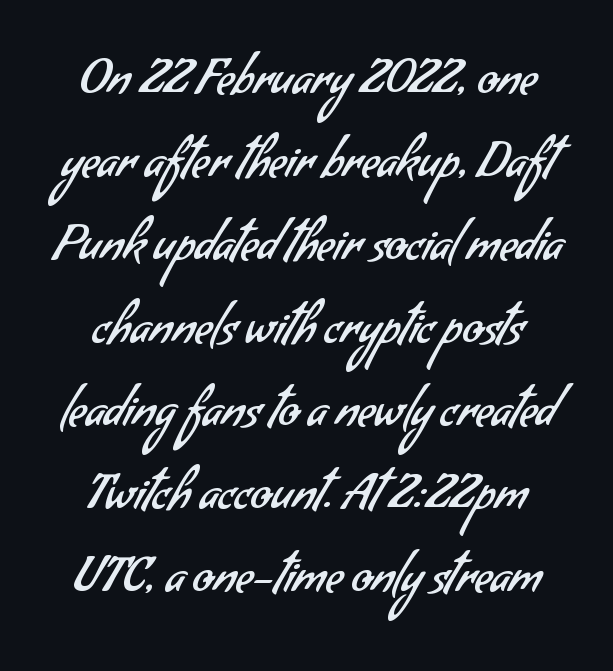
The image shows 48 px regular-weight sans-serif type; set line spacing 1.73x, normal letter spacing, not underlined; low stroke contrast and a small x-height.
